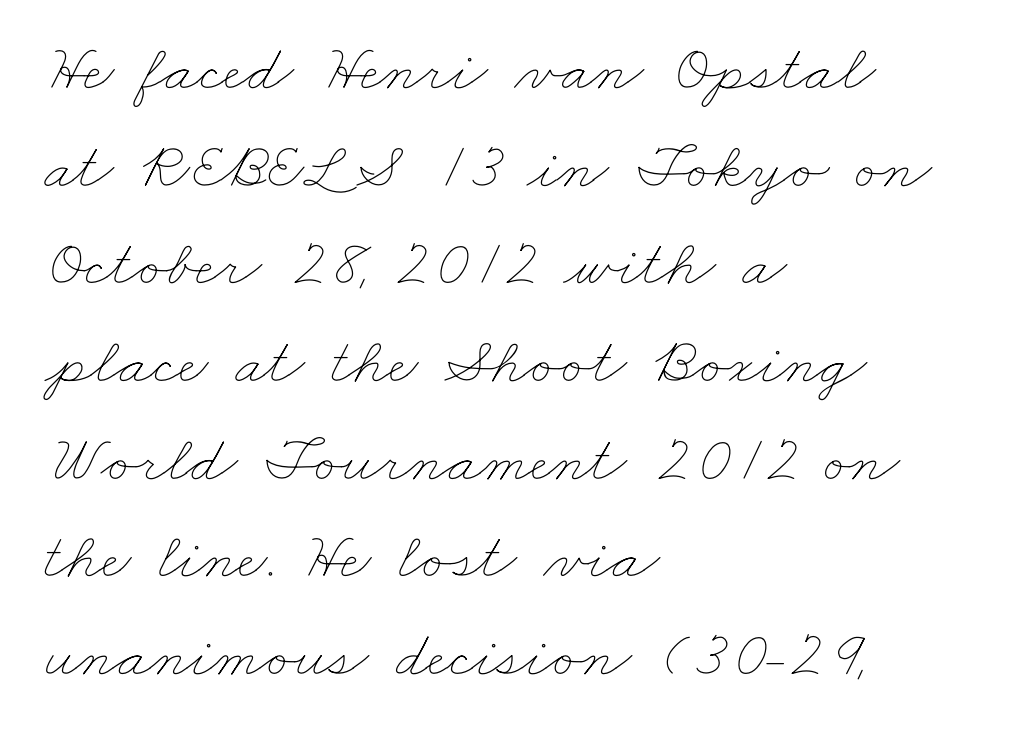
Caption: standard tracking, unaltered. Vertical stems look standard width or narrower in stroke. The compositor pushed each line to the left boundary. The lines sit at an ordinary, default distance from one another.
